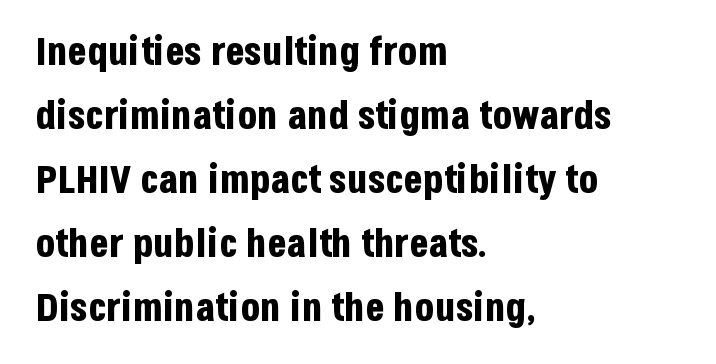
In terms of letterspacing, this is plain default setting. Does the type have serifs? No, each stem ends abruptly. Does the lettering tilt? It doesn't — this is upright. The letters advance in unequal steps, a hallmark of proportional type. Students, observe: this is what conventionally led text looks like.
